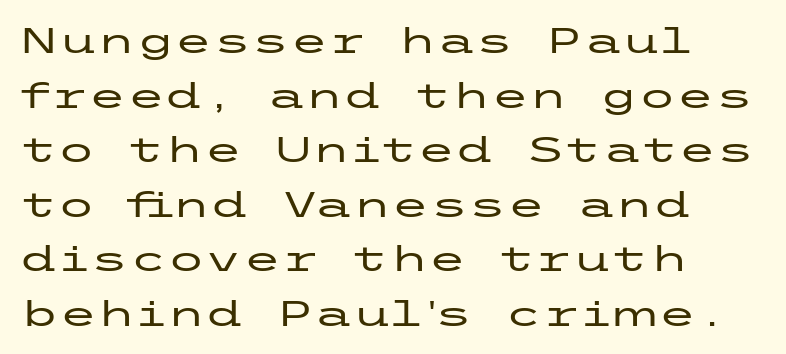
Q: Is the text italic (slanted)? A: No, it is upright.
Q: Is the typeface a serif or a sans-serif typeface? A: Sans-serif.
Q: Is the text underlined? A: No.
Q: How is the paragraph aligned? A: Left-aligned.
Q: Is the spacing between letters normal or unusually wide? A: Normal.
Q: Is the spacing between lines tight, normal or loose? A: Normal.
Q: Width (condensed, normal, or wide)? A: Wide.
Q: Stroke contrast? A: Low.
Q: x-height? A: Medium.
